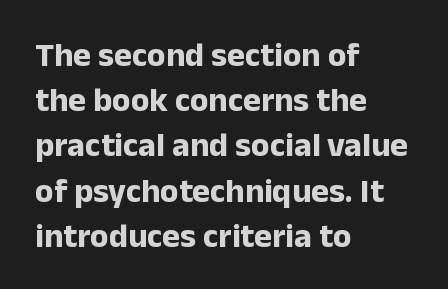
Q: Is the text bold? A: Yes.
Q: Is the text italic (slanted)? A: No, it is upright.
Q: Is the typeface a serif or a sans-serif typeface? A: Sans-serif.
Q: Is the text underlined? A: No.
Q: How is the paragraph aligned? A: Left-aligned.
Q: Is the spacing between letters normal or unusually wide? A: Normal.
Q: Is the spacing between lines tight, normal or loose? A: Normal.
Q: Width (condensed, normal, or wide)? A: Normal.
Q: Stroke contrast? A: Low.
Q: x-height? A: Medium.
Q: Monospaced? A: No.
